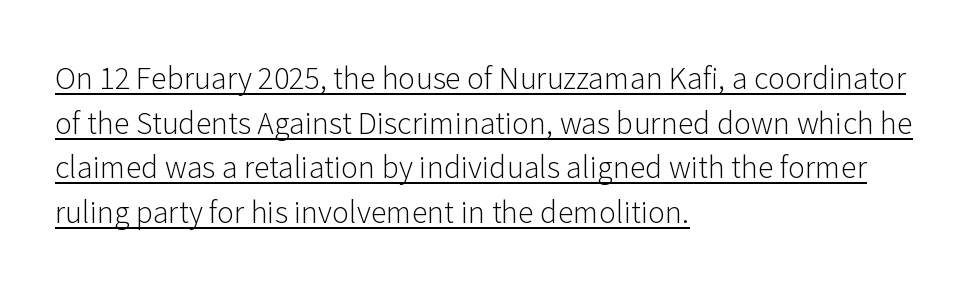
{"serif": "no", "italic": "no", "bold": "no", "weight": "light", "width": "normal", "stroke_contrast": "low", "x_height": "medium", "monospaced": "no", "underline": "yes", "align": "left", "line_spacing": "normal", "line_spacing_ratio": 1.54, "letter_spacing": "normal", "letter_spacing_em": 0.0, "glyph_px": 29}
